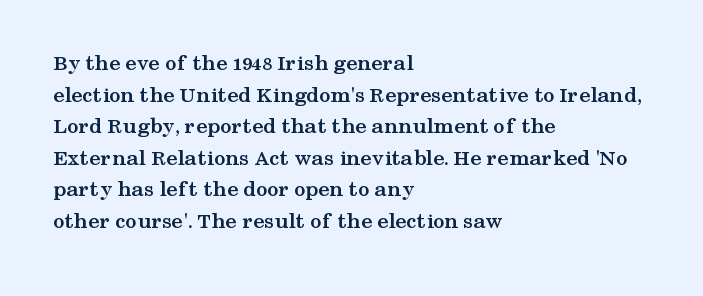
The image shows 23 px bold type, upright; set left-aligned, normal line spacing (1.37x), normal letter spacing, not underlined.
